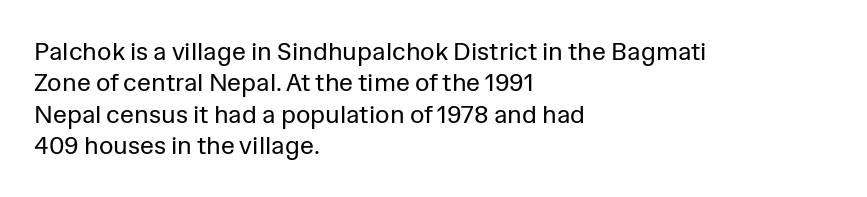
No letter is thick-stroked: the sample isn't bold. This is roman type, the default non-slanted kind. One glance says typical: line gaps are just what's usual. Plain, unruled lines of type. This sample is left-justified, so line endings fall wherever the words run out.
